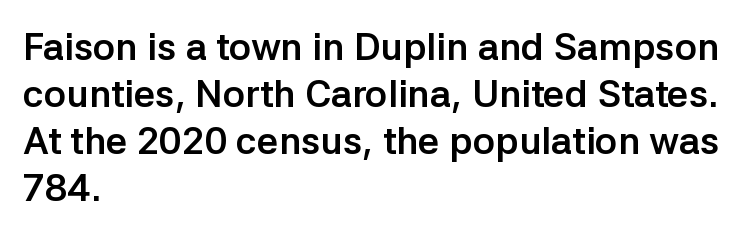
Q: Is the text bold? A: Yes.
Q: Is the text italic (slanted)? A: No, it is upright.
Q: Is the typeface a serif or a sans-serif typeface? A: Sans-serif.
Q: Is the text underlined? A: No.
Q: How is the paragraph aligned? A: Left-aligned.
Q: Is the spacing between letters normal or unusually wide? A: Normal.
Q: Width (condensed, normal, or wide)? A: Normal.
Q: Stroke contrast? A: Low.
Q: x-height? A: Medium.
Q: Monospaced? A: No.
